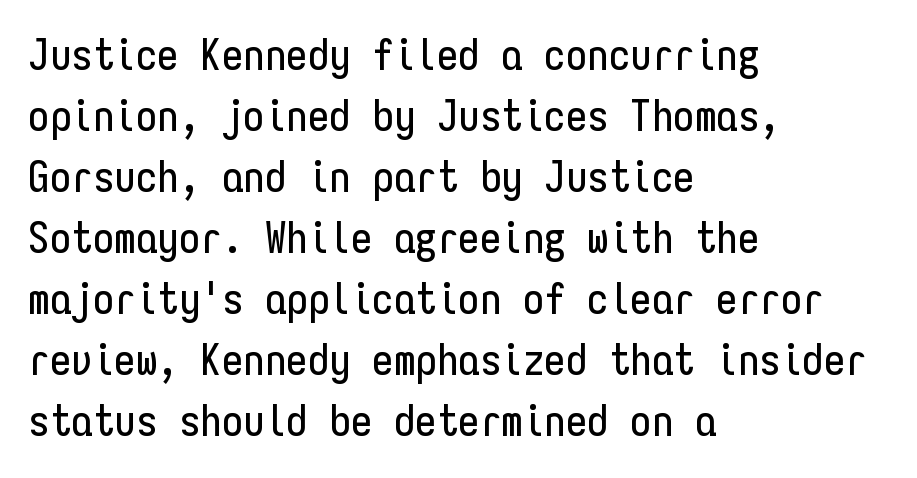
The image shows 43 px condensed sans-serif type, upright, monospaced; set left-aligned, normal line spacing (1.42x), normal letter spacing, not underlined; low stroke contrast and a medium x-height.
